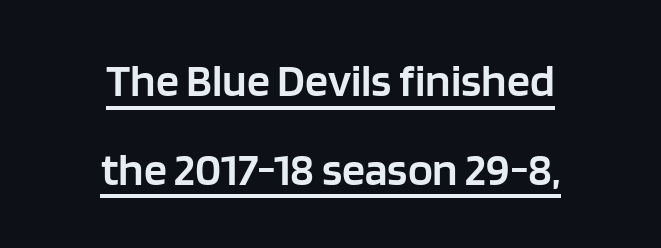
{"serif": "no", "italic": "no", "bold": "semi", "weight": "semibold", "width": "normal", "stroke_contrast": "low", "x_height": "large", "monospaced": "no", "underline": "yes", "align": "center", "line_spacing": "loose", "line_spacing_ratio": 1.93, "letter_spacing": "normal", "letter_spacing_em": 0.0, "glyph_px": 46}
